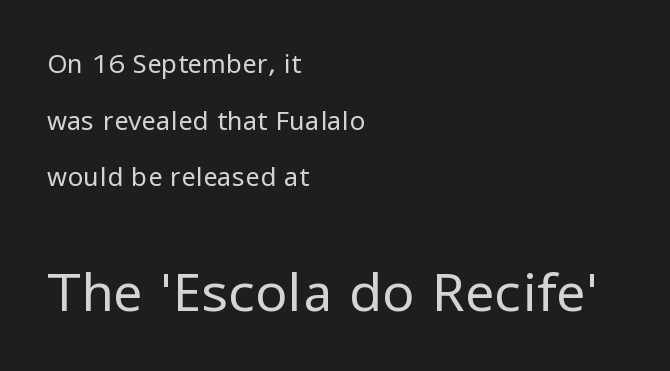
Q: Is the text bold? A: No.
Q: Is the text italic (slanted)? A: No, it is upright.
Q: Is the typeface a serif or a sans-serif typeface? A: Sans-serif.
Q: Is the text underlined? A: No.
Q: How is the paragraph aligned? A: Left-aligned.
Q: Is the spacing between letters normal or unusually wide? A: Normal.
Q: Is the spacing between lines tight, normal or loose? A: Loose.
Q: Which block of text is set in a larger size, the first (top) or the second (bottom)? A: The second (bottom) one.
Q: Width (condensed, normal, or wide)? A: Normal.
Q: Stroke contrast? A: Low.
Q: x-height? A: Medium.
Q: Monospaced? A: No.
